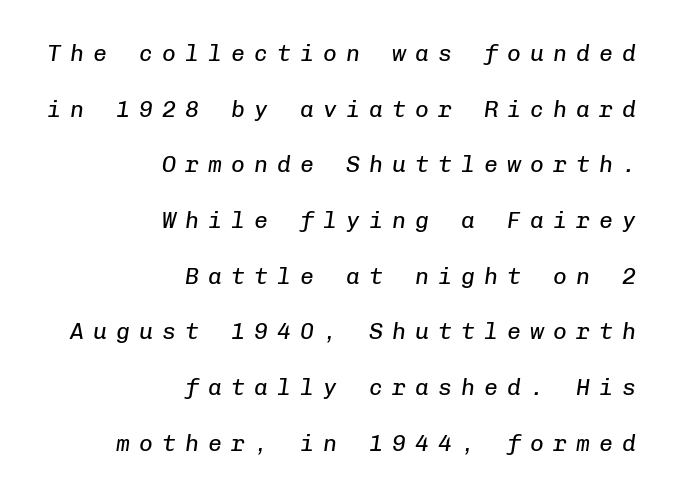
{"italic": "yes", "lean": "right", "slant_degrees": 8, "bold": "no", "underline": "no", "align": "right", "line_spacing": "loose", "line_spacing_ratio": 2.42, "letter_spacing": "wide", "letter_spacing_em": 0.4, "glyph_px": 23}
